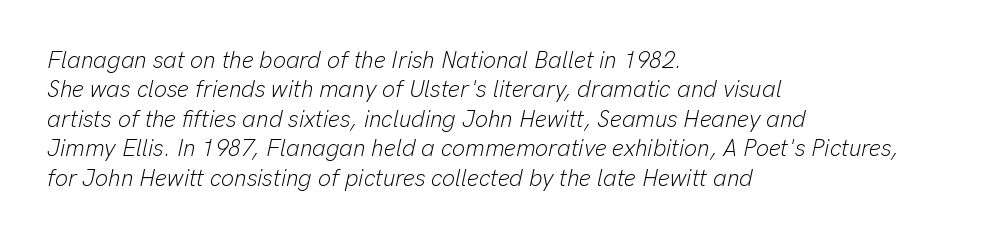
Every character sits at an angle, as italics do. The lines in this sample share a left origin and differ only in where they stop. This rendering features lettering with no underline. A typesetter would call this zero additional tracking. Whoever set this chose a conventional vertical rhythm. Stems here are at most as thick as an everyday book face.
